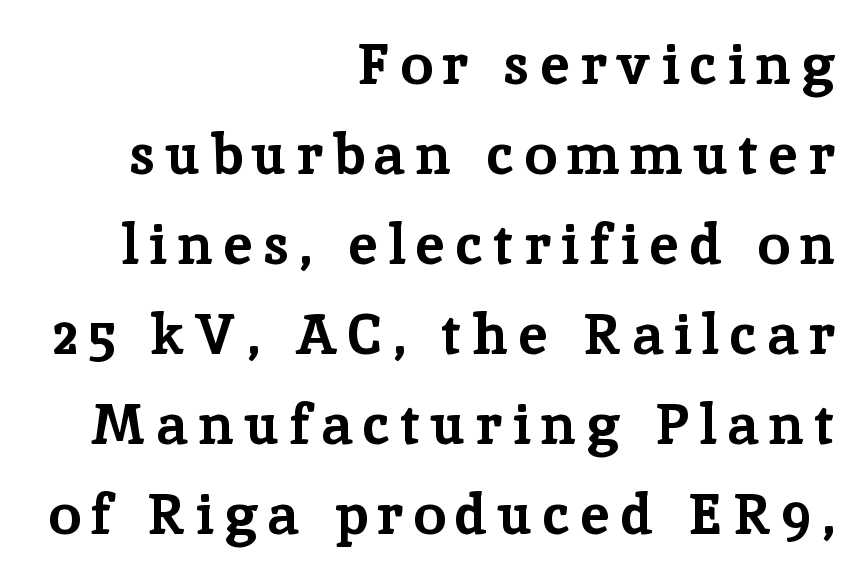
{"serif": "yes", "italic": "no", "bold": "yes", "weight": "bold", "width": "normal", "stroke_contrast": "low", "x_height": "medium", "monospaced": "no", "underline": "no", "align": "right", "line_spacing": "normal", "line_spacing_ratio": 1.58, "glyph_px": 57}
